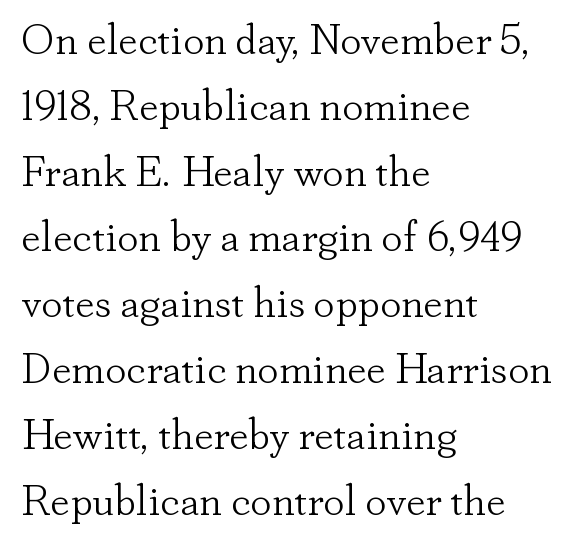
Q: Is the text bold? A: No.
Q: Is the text italic (slanted)? A: No, it is upright.
Q: Is the typeface a serif or a sans-serif typeface? A: Serif.
Q: Is the text underlined? A: No.
Q: How is the paragraph aligned? A: Left-aligned.
Q: Is the spacing between letters normal or unusually wide? A: Normal.
Q: Is the spacing between lines tight, normal or loose? A: Normal.
Q: Width (condensed, normal, or wide)? A: Normal.
Q: Stroke contrast? A: Low.
Q: x-height? A: Small.
Q: Monospaced? A: No.
